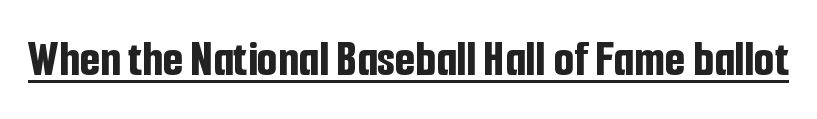
Q: Is the text bold? A: Yes.
Q: Is the text italic (slanted)? A: No, it is upright.
Q: Is the typeface a serif or a sans-serif typeface? A: Sans-serif.
Q: Is the text underlined? A: Yes.
Q: Is the spacing between letters normal or unusually wide? A: Normal.
Q: Width (condensed, normal, or wide)? A: Condensed.
Q: Stroke contrast? A: Low.
Q: x-height? A: Medium.
Q: Monospaced? A: No.
